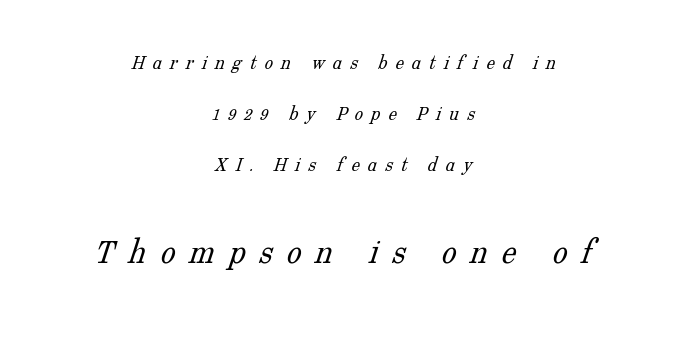
The image shows 37 px light serif type; set centered, loose line spacing (2.43x), unusually wide letter spacing (+0.38 em), not underlined; the second (bottom) block is 1.76x larger; low stroke contrast and a medium x-height.
